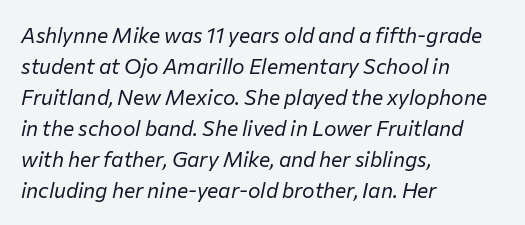
{"italic": "yes", "lean": "right", "slant_degrees": 12, "bold": "no", "underline": "no", "align": "left", "line_spacing": "normal", "line_spacing_ratio": 1.48, "letter_spacing": "normal", "letter_spacing_em": 0.0, "glyph_px": 21}
